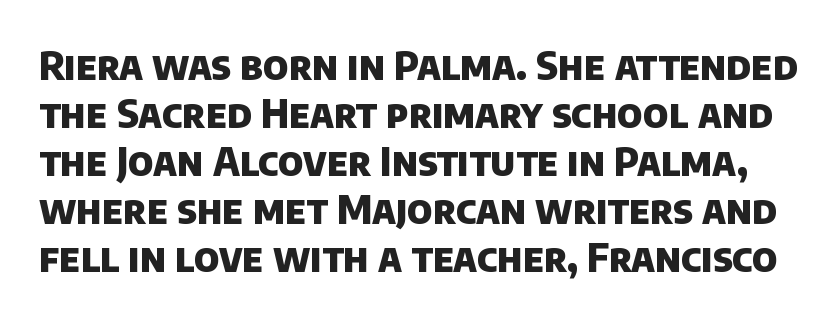
Q: Is the text bold? A: Yes.
Q: Is the typeface a serif or a sans-serif typeface? A: Sans-serif.
Q: Is the text underlined? A: No.
Q: Is the spacing between letters normal or unusually wide? A: Normal.
Q: Width (condensed, normal, or wide)? A: Normal.
Q: Stroke contrast? A: Low.
Q: x-height? A: Large.
Q: Monospaced? A: No.
